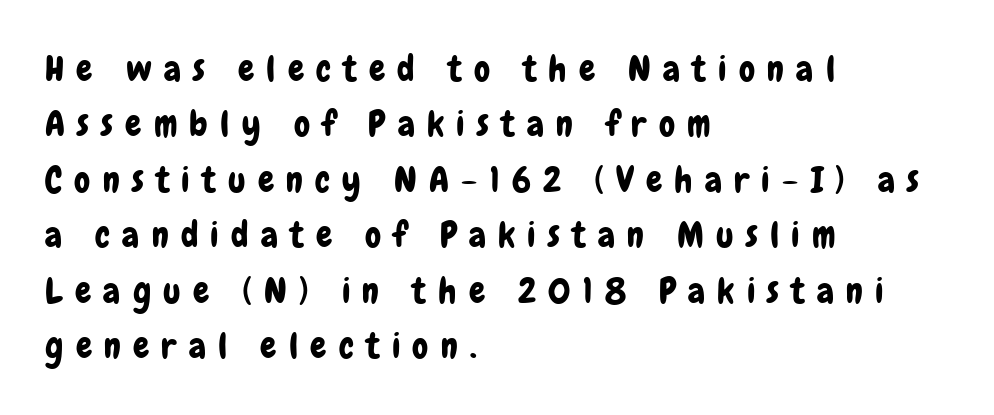
{"serif": "no", "italic": "no", "width": "condensed", "stroke_contrast": "low", "x_height": "medium", "monospaced": "no", "underline": "no", "align": "left", "line_spacing": "normal", "line_spacing_ratio": 1.54, "letter_spacing": "wide", "letter_spacing_em": 0.34, "glyph_px": 36}
